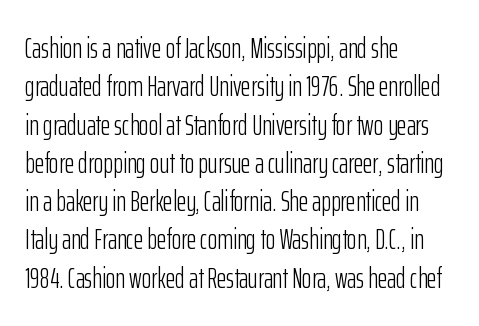
The image shows 29 px light, condensed sans-serif type, upright; set left-aligned, normal line spacing (1.32x), normal letter spacing, not underlined; low stroke contrast and a medium x-height.
